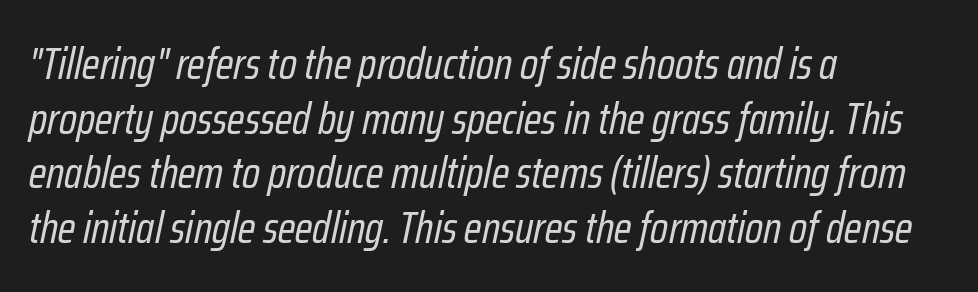
{"italic": "yes", "lean": "right", "slant_degrees": 12, "bold": "no", "weight": "regular", "width": "condensed", "stroke_contrast": "low", "x_height": "medium", "monospaced": "no", "underline": "no", "align": "left", "line_spacing_ratio": 1.24, "letter_spacing": "normal", "letter_spacing_em": 0.0, "glyph_px": 44}
